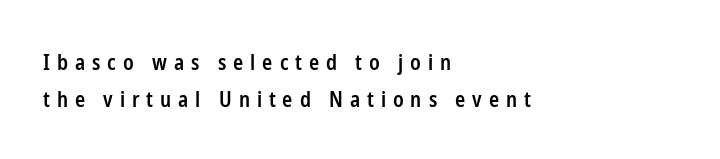
Q: Is the text bold? A: Semi-bold.
Q: Is the text italic (slanted)? A: No, it is upright.
Q: Is the text underlined? A: No.
Q: How is the paragraph aligned? A: Left-aligned.
Q: Is the spacing between letters normal or unusually wide? A: Unusually wide.
